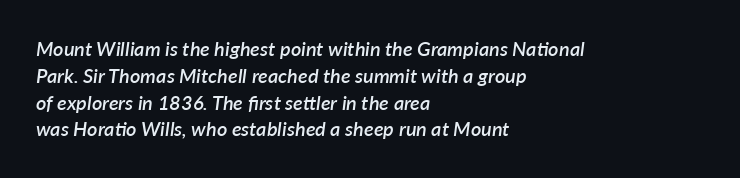
{"italic": "yes", "lean": "right", "slant_degrees": 7, "bold": "semi", "underline": "no", "align": "left", "line_spacing": "normal", "line_spacing_ratio": 1.34, "letter_spacing": "normal", "letter_spacing_em": 0.0, "glyph_px": 20}
